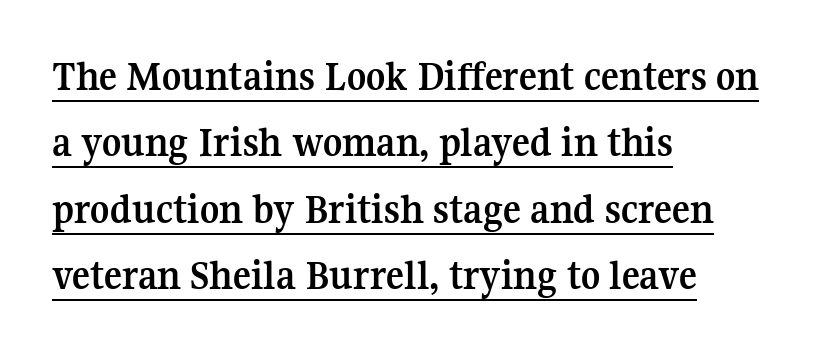
The image shows 42 px semibold serif type, upright; set left-aligned, normal line spacing (1.58x), normal letter spacing, underlined; medium stroke contrast and a medium x-height.
